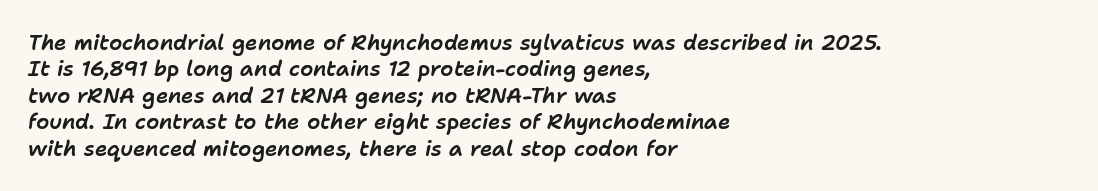
Q: Is the text italic (slanted)? A: Yes, it leans right by about 11 degrees.
Q: Is the text underlined? A: No.
Q: How is the paragraph aligned? A: Left-aligned.
Q: Is the spacing between letters normal or unusually wide? A: Normal.
Q: Is the spacing between lines tight, normal or loose? A: Normal.
